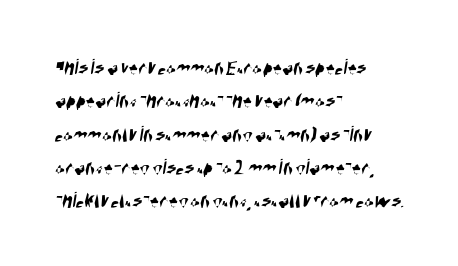
Q: Is the text underlined? A: No.
Q: How is the paragraph aligned? A: Left-aligned.
Q: Is the spacing between letters normal or unusually wide? A: Normal.
Q: Is the spacing between lines tight, normal or loose? A: Normal.
